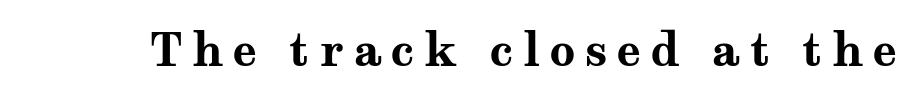
Q: Is the text bold? A: Yes.
Q: Is the text italic (slanted)? A: No, it is upright.
Q: Is the typeface a serif or a sans-serif typeface? A: Serif.
Q: Is the text underlined? A: No.
Q: Is the spacing between letters normal or unusually wide? A: Unusually wide.
Q: Width (condensed, normal, or wide)? A: Wide.
Q: Stroke contrast? A: Medium.
Q: x-height? A: Medium.
Q: Monospaced? A: No.
